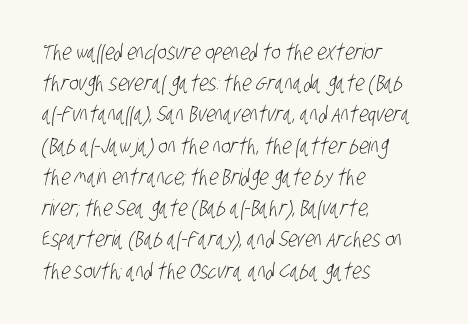
The image shows 22 px text type; set left-aligned, normal line spacing (1.42x), normal letter spacing, not underlined.
